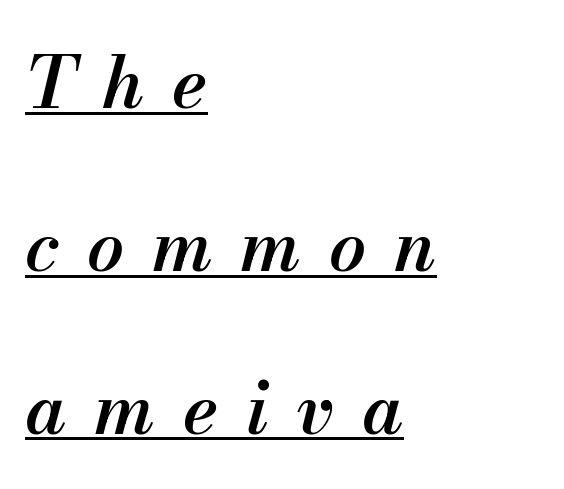
Q: Is the text bold? A: Semi-bold.
Q: Is the text italic (slanted)? A: Yes, it leans right by about 13 degrees.
Q: Is the text underlined? A: Yes.
Q: How is the paragraph aligned? A: Left-aligned.
Q: Is the spacing between letters normal or unusually wide? A: Unusually wide.
Q: Is the spacing between lines tight, normal or loose? A: Loose.
Q: Width (condensed, normal, or wide)? A: Normal.
Q: Stroke contrast? A: Medium.
Q: x-height? A: Small.
Q: Monospaced? A: No.
